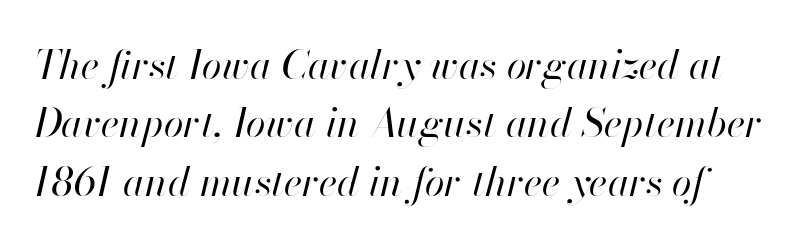
Q: Is the text bold? A: No.
Q: Is the text italic (slanted)? A: Yes, it leans right by about 13 degrees.
Q: Is the text underlined? A: No.
Q: Is the spacing between letters normal or unusually wide? A: Normal.
Q: Is the spacing between lines tight, normal or loose? A: Normal.
Q: Width (condensed, normal, or wide)? A: Normal.
Q: Stroke contrast? A: High.
Q: x-height? A: Small.
Q: Monospaced? A: No.
